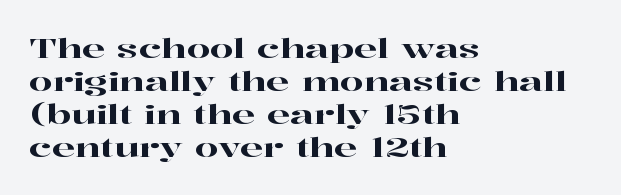
{"italic": "no", "underline": "no", "align": "left", "line_spacing_ratio": 1.22, "letter_spacing": "normal", "letter_spacing_em": 0.0, "glyph_px": 27}
